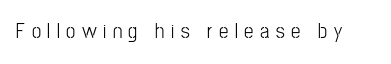
{"italic": "no", "bold": "no", "underline": "no", "letter_spacing": "wide", "letter_spacing_em": 0.31, "glyph_px": 21}
